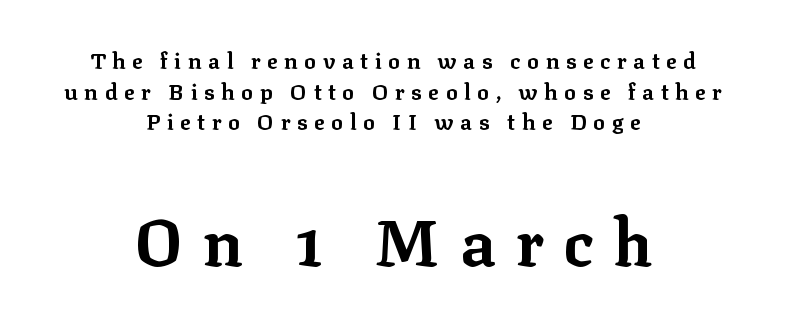
Q: Is the text bold? A: Yes.
Q: Is the text italic (slanted)? A: No, it is upright.
Q: Is the typeface a serif or a sans-serif typeface? A: Serif.
Q: Is the text underlined? A: No.
Q: How is the paragraph aligned? A: Centered.
Q: Is the spacing between letters normal or unusually wide? A: Unusually wide.
Q: Is the spacing between lines tight, normal or loose? A: Normal.
Q: Which block of text is set in a larger size, the first (top) or the second (bottom)? A: The second (bottom) one.
Q: Width (condensed, normal, or wide)? A: Normal.
Q: Stroke contrast? A: Low.
Q: x-height? A: Medium.
Q: Monospaced? A: No.
